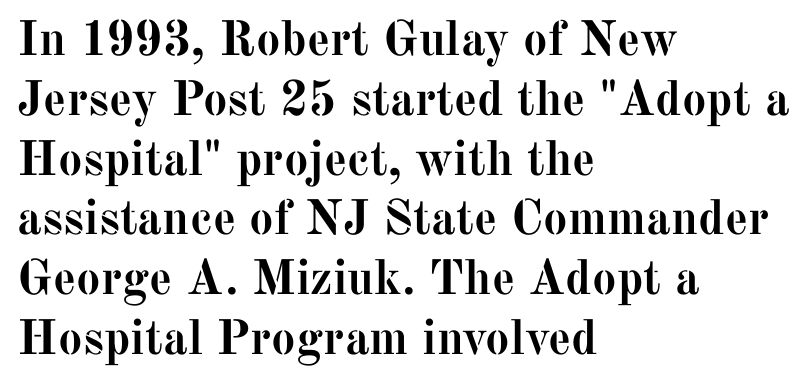
Q: Is the text bold? A: Yes.
Q: Is the text italic (slanted)? A: No, it is upright.
Q: Is the typeface a serif or a sans-serif typeface? A: Serif.
Q: Is the text underlined? A: No.
Q: How is the paragraph aligned? A: Left-aligned.
Q: Is the spacing between letters normal or unusually wide? A: Normal.
Q: Width (condensed, normal, or wide)? A: Normal.
Q: Stroke contrast? A: Medium.
Q: x-height? A: Medium.
Q: Monospaced? A: No.
